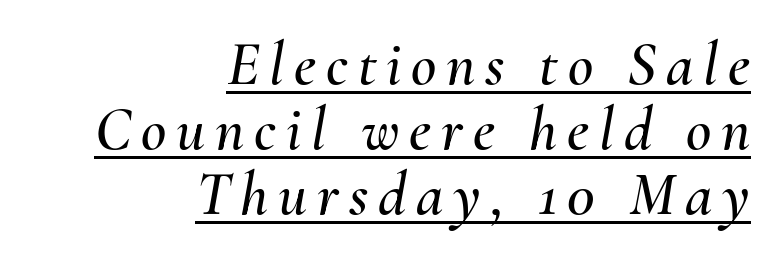
Q: Is the text italic (slanted)? A: Yes, it leans right by about 10 degrees.
Q: Is the text underlined? A: Yes.
Q: How is the paragraph aligned? A: Right-aligned.
Q: Is the spacing between lines tight, normal or loose? A: Tight.
Q: Width (condensed, normal, or wide)? A: Normal.
Q: Stroke contrast? A: Medium.
Q: x-height? A: Small.
Q: Monospaced? A: No.
